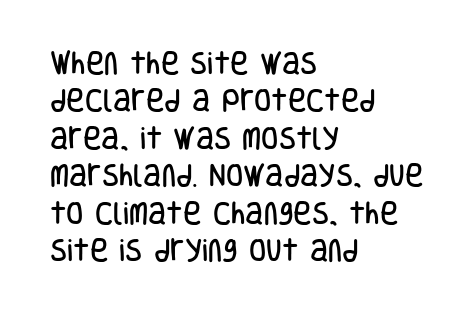
Q: Is the text italic (slanted)? A: No, it is upright.
Q: Is the text underlined? A: No.
Q: How is the paragraph aligned? A: Left-aligned.
Q: Is the spacing between letters normal or unusually wide? A: Normal.
Q: Is the spacing between lines tight, normal or loose? A: Normal.
